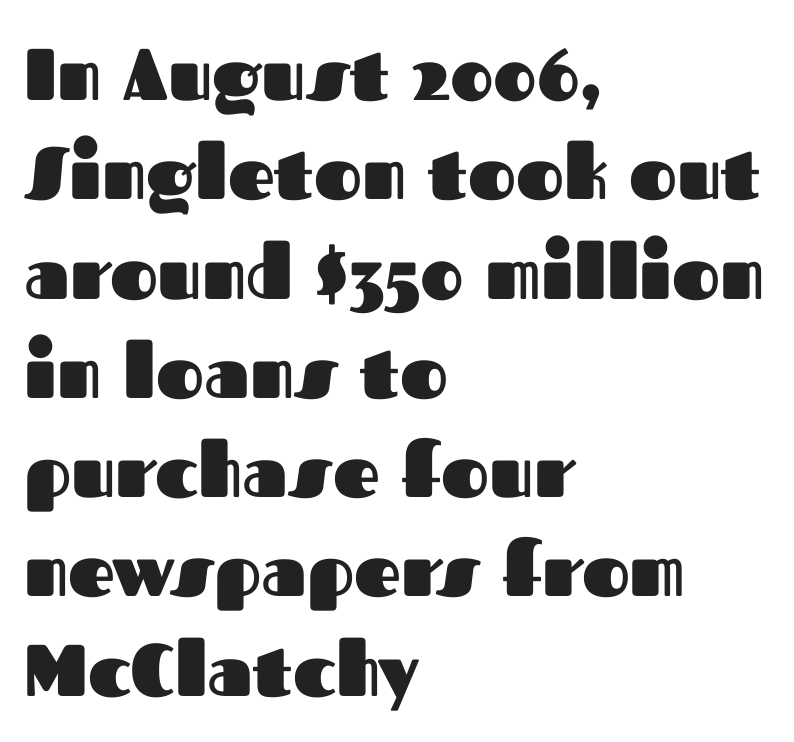
Q: Is the text bold? A: Yes.
Q: Is the text italic (slanted)? A: No, it is upright.
Q: Is the typeface a serif or a sans-serif typeface? A: Sans-serif.
Q: Is the text underlined? A: No.
Q: How is the paragraph aligned? A: Left-aligned.
Q: Is the spacing between letters normal or unusually wide? A: Normal.
Q: Is the spacing between lines tight, normal or loose? A: Normal.
Q: Width (condensed, normal, or wide)? A: Normal.
Q: Stroke contrast? A: Medium.
Q: x-height? A: Medium.
Q: Monospaced? A: No.
